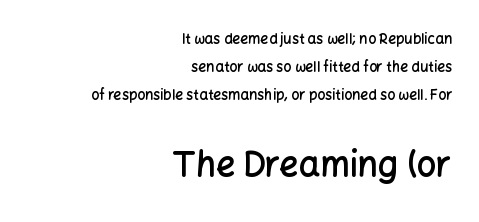
Q: Is the text bold? A: Semi-bold.
Q: Is the text italic (slanted)? A: No, it is upright.
Q: Is the typeface a serif or a sans-serif typeface? A: Sans-serif.
Q: Is the text underlined? A: No.
Q: How is the paragraph aligned? A: Right-aligned.
Q: Is the spacing between letters normal or unusually wide? A: Normal.
Q: Is the spacing between lines tight, normal or loose? A: Loose.
Q: Which block of text is set in a larger size, the first (top) or the second (bottom)? A: The second (bottom) one.
Q: Width (condensed, normal, or wide)? A: Normal.
Q: Stroke contrast? A: Low.
Q: x-height? A: Medium.
Q: Monospaced? A: No.
